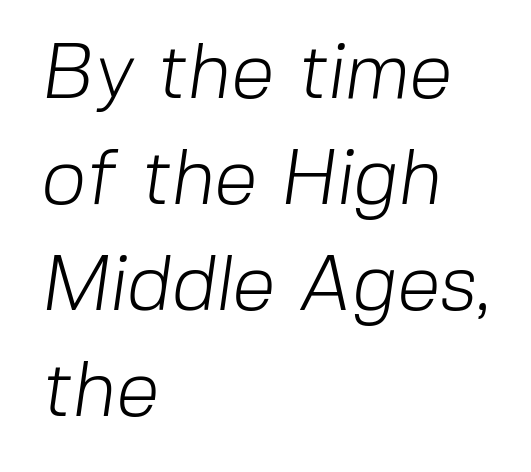
{"serif": "no", "bold": "no", "weight": "light", "width": "normal", "stroke_contrast": "low", "x_height": "medium", "monospaced": "no", "underline": "no", "align": "left", "line_spacing": "normal", "line_spacing_ratio": 1.36, "letter_spacing": "normal", "letter_spacing_em": 0.0, "glyph_px": 78}
